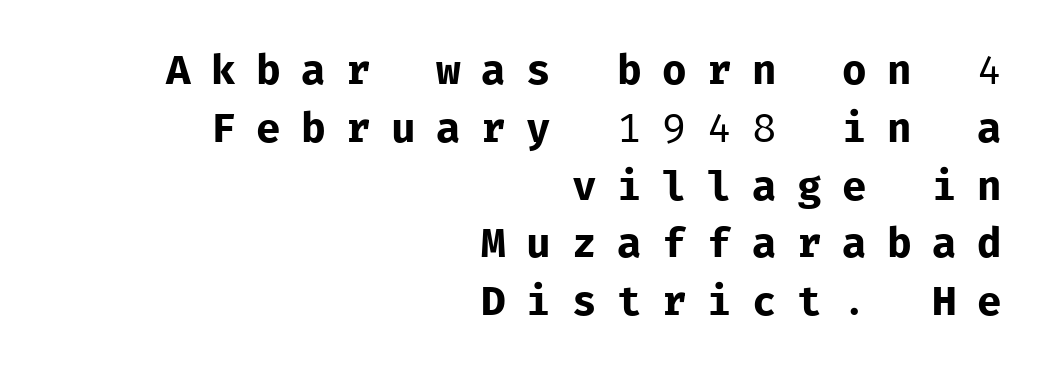
The image shows 41 px regular-weight sans-serif type, upright, monospaced; set right-aligned, normal line spacing (1.41x), unusually wide letter spacing (+0.5 em), not underlined; low stroke contrast and a medium x-height.
